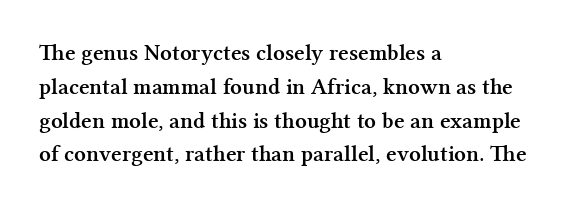
Bold? Absolutely — the strokes are thick and heavy. The setting favours the left margin, as ordinary paragraphs usually do. The font's upright variant was chosen for this text. A bare baseline throughout the passage. Vertical spacing — default.
